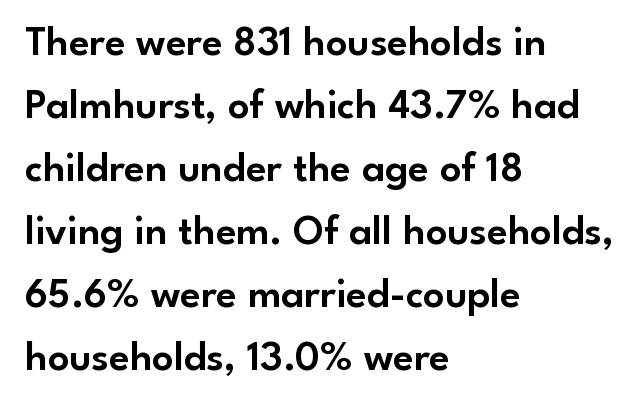
{"serif": "no", "italic": "no", "width": "normal", "stroke_contrast": "low", "x_height": "small", "monospaced": "no", "underline": "no", "align": "left", "line_spacing": "normal", "line_spacing_ratio": 1.5, "letter_spacing": "normal", "letter_spacing_em": 0.0, "glyph_px": 42}
